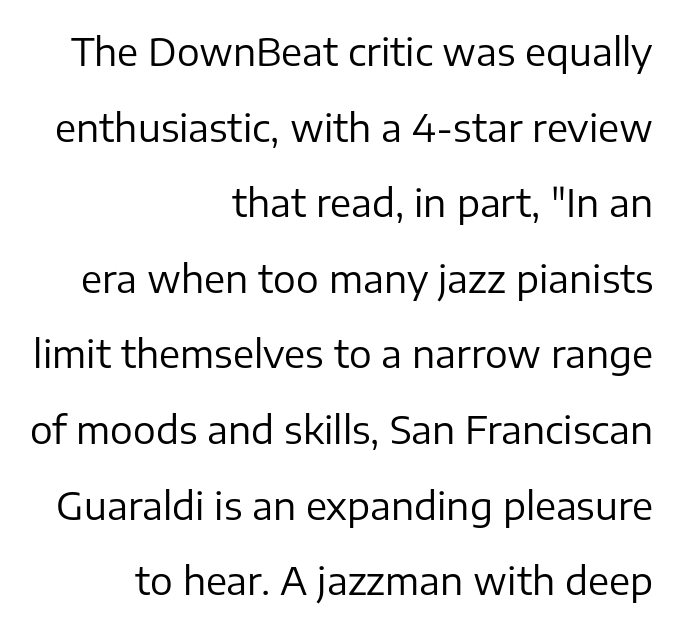
The image shows 38 px regular-weight sans-serif type, upright; set right-aligned, loose line spacing (1.99x), normal letter spacing, not underlined; low stroke contrast and a medium x-height.
